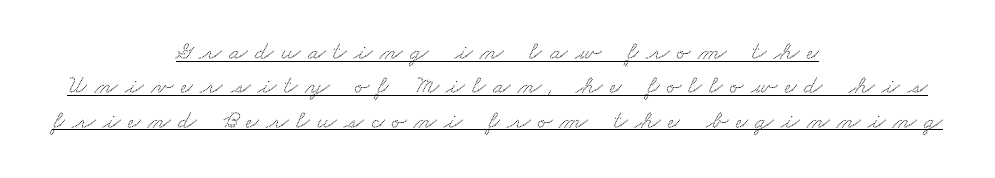
{"underline": "yes", "align": "center", "line_spacing": "normal", "line_spacing_ratio": 1.32, "letter_spacing": "wide", "letter_spacing_em": 0.3, "glyph_px": 26}
